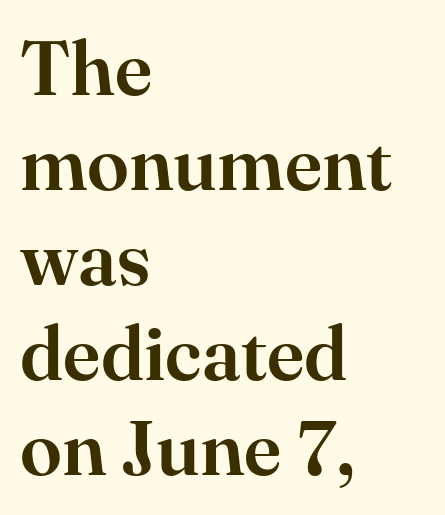
Does extra space separate the letters? No, they use regular spacing. The face used here is seriffed, in the tradition of book romans. Summary of vertical rhythm: regular, with standard interline spacing. Lines of text with bare space underneath. Note the varied advance widths — an 'i' is clearly narrower than an 'm'. This sample uses an upright cut, with every glyph sitting square on the baseline.
